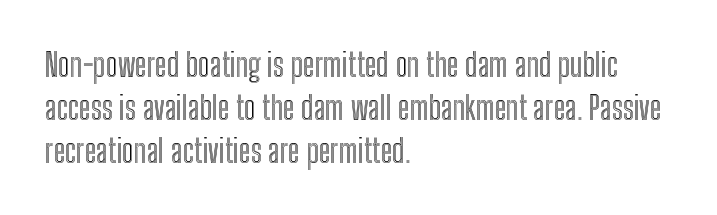
Q: Is the text italic (slanted)? A: No, it is upright.
Q: Is the text underlined? A: No.
Q: How is the paragraph aligned? A: Left-aligned.
Q: Is the spacing between letters normal or unusually wide? A: Normal.
Q: Is the spacing between lines tight, normal or loose? A: Normal.
Q: Width (condensed, normal, or wide)? A: Condensed.
Q: x-height? A: Medium.
Q: Monospaced? A: No.
